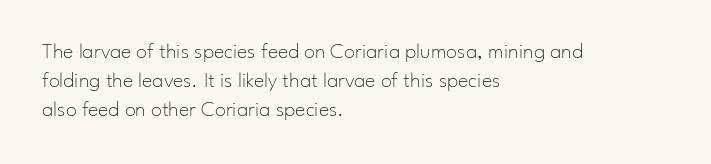
{"italic": "no", "bold": "no", "underline": "no", "align": "left", "line_spacing": "normal", "line_spacing_ratio": 1.32, "letter_spacing": "normal", "letter_spacing_em": 0.0, "glyph_px": 22}
